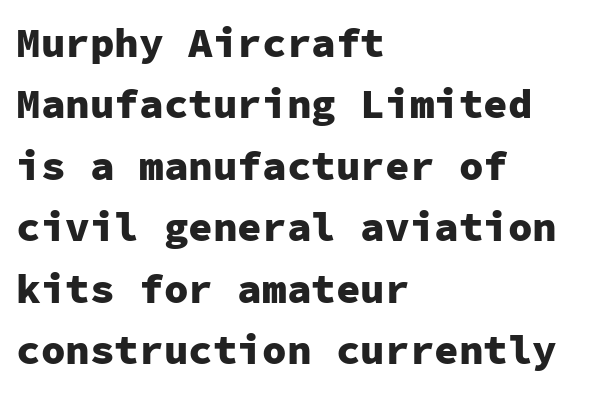
The image shows 41 px heavy sans-serif type, upright, monospaced; set left-aligned, normal line spacing (1.5x), normal letter spacing, not underlined; low stroke contrast and a medium x-height.
